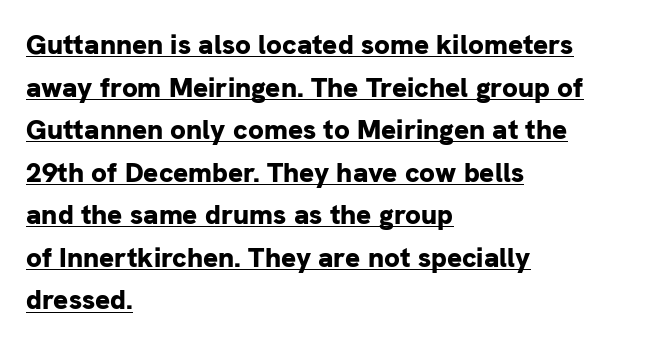
The image shows 28 px bold sans-serif type, upright; set left-aligned, normal line spacing (1.52x), normal letter spacing, underlined; low stroke contrast and a medium x-height.
